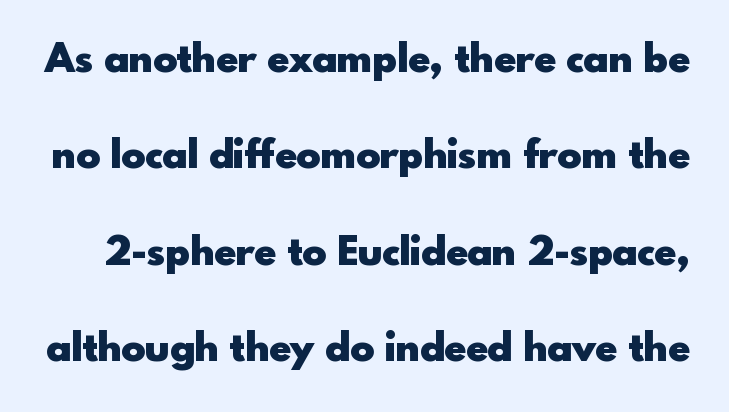
The image shows 40 px heavy sans-serif type, upright; set loose line spacing (2.41x), normal letter spacing, not underlined; a small x-height.
